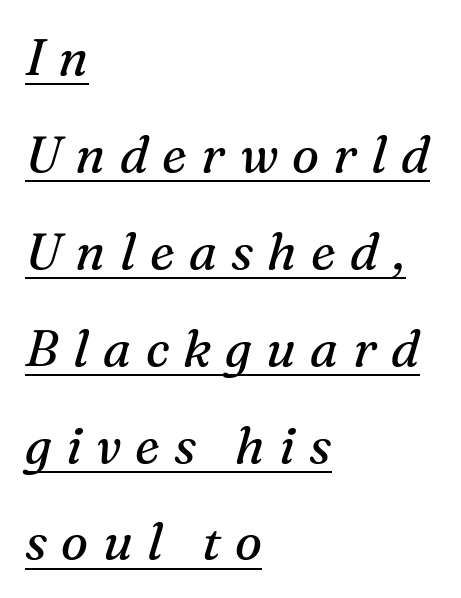
{"serif": "yes", "italic": "yes", "lean": "right", "slant_degrees": 16, "bold": "no", "weight": "regular", "width": "normal", "stroke_contrast": "medium", "x_height": "medium", "monospaced": "no", "underline": "yes", "align": "left", "line_spacing": "loose", "line_spacing_ratio": 1.9, "letter_spacing": "wide", "letter_spacing_em": 0.28, "glyph_px": 51}
